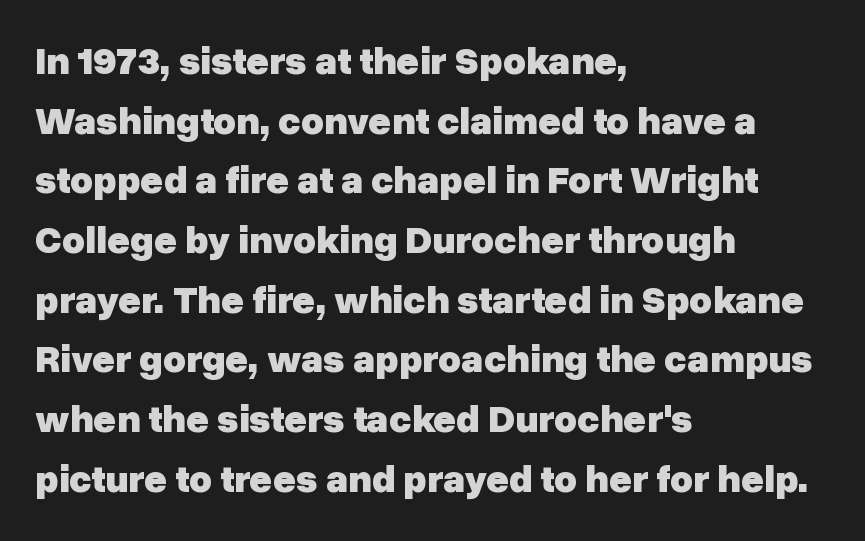
{"serif": "no", "italic": "no", "bold": "yes", "weight": "heavy", "width": "normal", "stroke_contrast": "low", "x_height": "medium", "monospaced": "no", "underline": "no", "align": "left", "line_spacing": "normal", "line_spacing_ratio": 1.53, "letter_spacing": "normal", "letter_spacing_em": 0.0, "glyph_px": 39}
